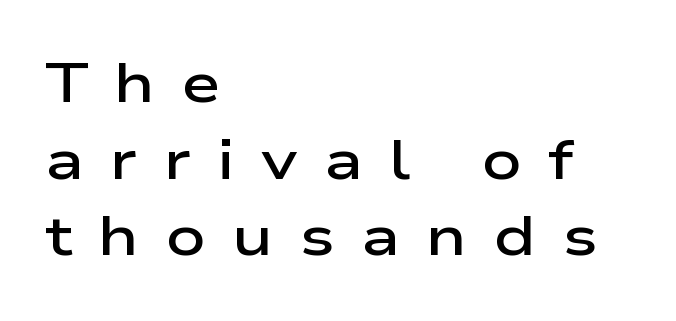
Q: Is the text bold? A: Semi-bold.
Q: Is the text italic (slanted)? A: No, it is upright.
Q: Is the typeface a serif or a sans-serif typeface? A: Sans-serif.
Q: Is the text underlined? A: No.
Q: How is the paragraph aligned? A: Left-aligned.
Q: Is the spacing between letters normal or unusually wide? A: Unusually wide.
Q: Is the spacing between lines tight, normal or loose? A: Normal.
Q: Width (condensed, normal, or wide)? A: Wide.
Q: Stroke contrast? A: Low.
Q: x-height? A: Medium.
Q: Monospaced? A: No.
